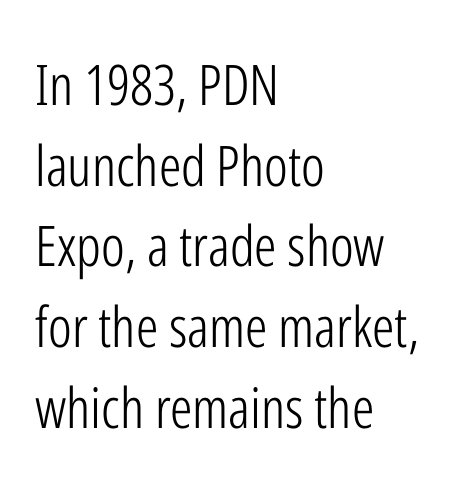
Q: Is the text bold? A: No.
Q: Is the text italic (slanted)? A: No, it is upright.
Q: Is the typeface a serif or a sans-serif typeface? A: Sans-serif.
Q: Is the text underlined? A: No.
Q: How is the paragraph aligned? A: Left-aligned.
Q: Is the spacing between letters normal or unusually wide? A: Normal.
Q: Is the spacing between lines tight, normal or loose? A: Normal.
Q: Width (condensed, normal, or wide)? A: Condensed.
Q: Stroke contrast? A: Low.
Q: x-height? A: Medium.
Q: Monospaced? A: No.
